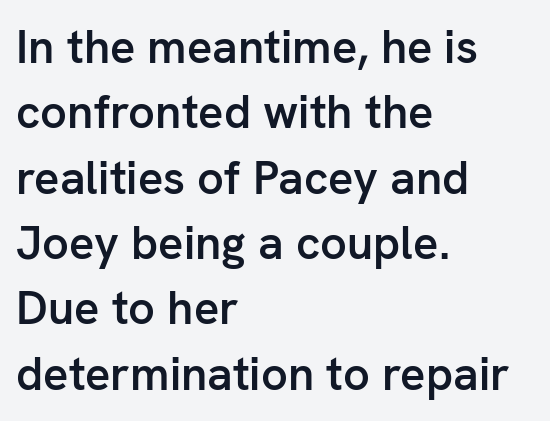
{"serif": "no", "italic": "no", "bold": "semi", "weight": "semibold", "width": "normal", "stroke_contrast": "low", "x_height": "medium", "monospaced": "no", "underline": "no", "align": "left", "line_spacing": "normal", "line_spacing_ratio": 1.39, "letter_spacing": "normal", "letter_spacing_em": 0.0, "glyph_px": 47}
